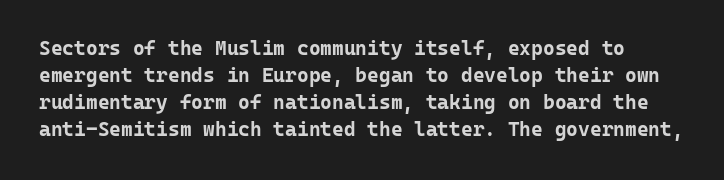
Q: Is the text bold? A: Yes.
Q: Is the text italic (slanted)? A: No, it is upright.
Q: Is the text underlined? A: No.
Q: Is the spacing between letters normal or unusually wide? A: Normal.
Q: Is the spacing between lines tight, normal or loose? A: Normal.
